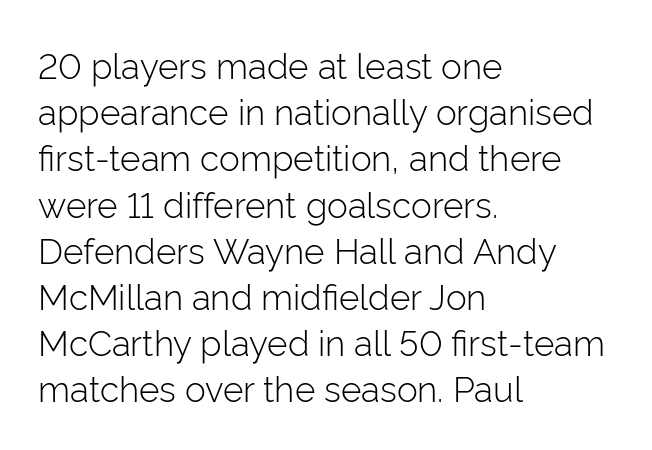
The image shows 35 px light sans-serif type, upright; set left-aligned, normal line spacing (1.32x), normal letter spacing, not underlined; low stroke contrast and a medium x-height.
